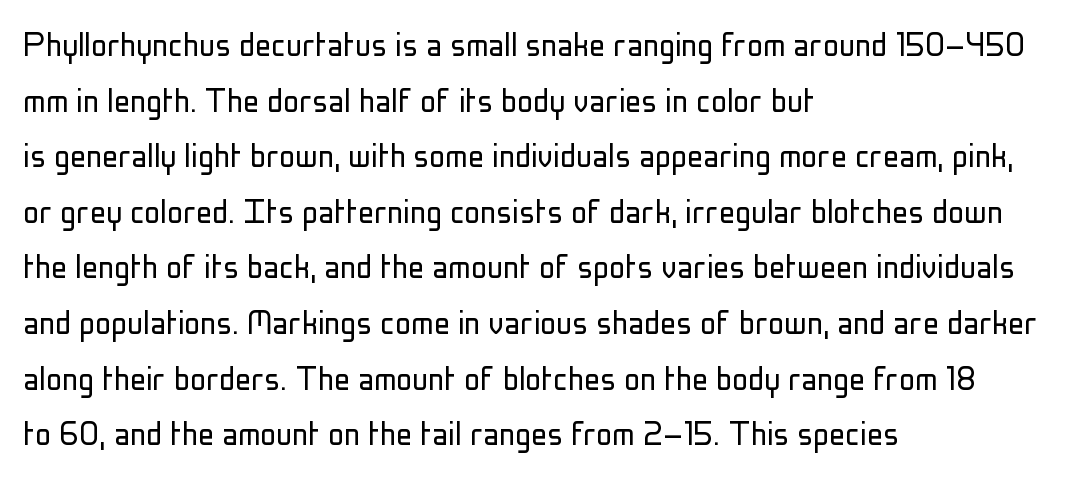
Students, note that the glyphs here touch the page at normal intervals. The paragraph shown leans on its left margin. Type style note: lacks serifs. You can tell it's not italic because the verticals are truly vertical. Nothing heavy about these letters — not bold at all. These lines sit exactly where default settings would place them.
